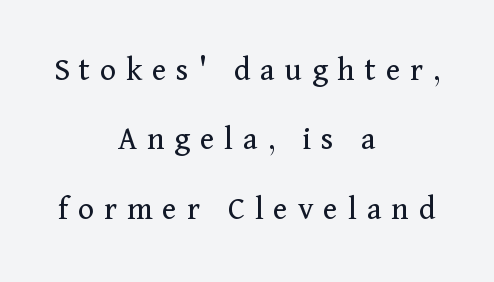
The image shows 34 px regular-weight serif type, upright; set centered, loose line spacing (2.04x), unusually wide letter spacing (+0.29 em), not underlined; medium stroke contrast and a medium x-height.
